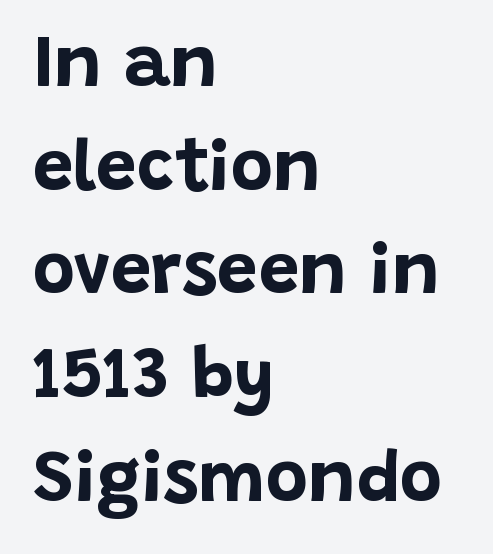
A typesetter would call this proportional, since set widths differ per character. This is roman type, the default non-slanted kind. Strong, thick strokes mark this as bold type. Observe the absence of serifs on each vertical stroke in this sample.
